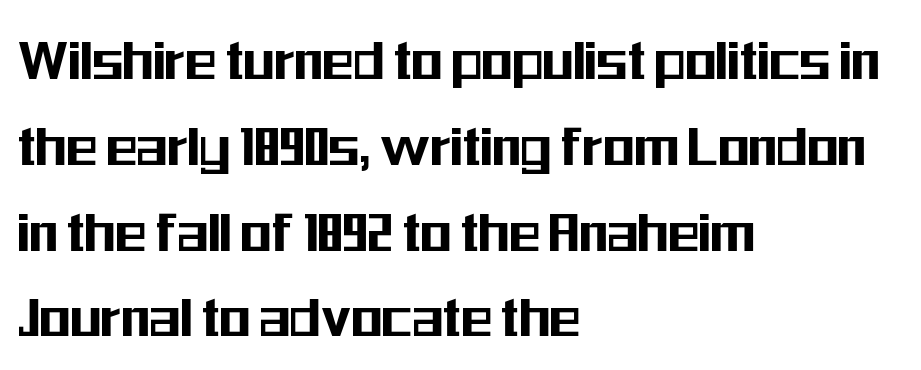
Q: Is the text italic (slanted)? A: No, it is upright.
Q: Is the typeface a serif or a sans-serif typeface? A: Sans-serif.
Q: Is the text underlined? A: No.
Q: How is the paragraph aligned? A: Left-aligned.
Q: Is the spacing between letters normal or unusually wide? A: Normal.
Q: Is the spacing between lines tight, normal or loose? A: Normal.
Q: Width (condensed, normal, or wide)? A: Condensed.
Q: Stroke contrast? A: Medium.
Q: x-height? A: Medium.
Q: Monospaced? A: No.
